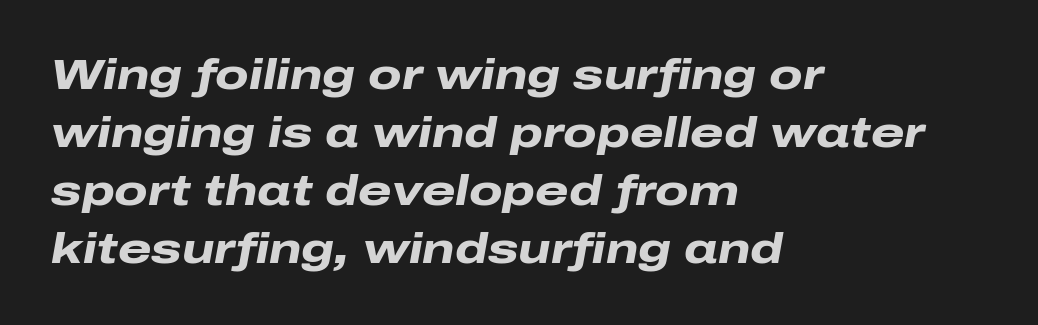
{"italic": "yes", "lean": "right", "slant_degrees": 10, "bold": "yes", "weight": "heavy", "width": "wide", "stroke_contrast": "low", "x_height": "medium", "monospaced": "no", "underline": "no", "align": "left", "line_spacing": "normal", "line_spacing_ratio": 1.35, "letter_spacing": "normal", "letter_spacing_em": 0.0, "glyph_px": 43}
